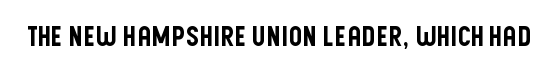
The image shows 27 px text type, upright; set normal letter spacing, not underlined.
